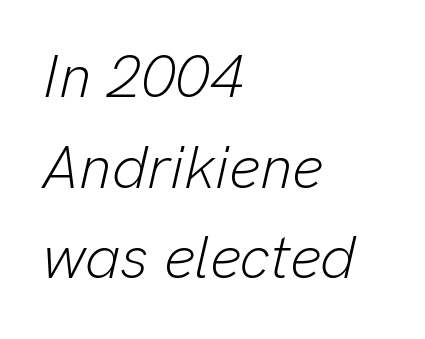
The image shows 60 px light type, italic (leaning right); set left-aligned, normal line spacing (1.51x), normal letter spacing, not underlined; low stroke contrast and a medium x-height.
